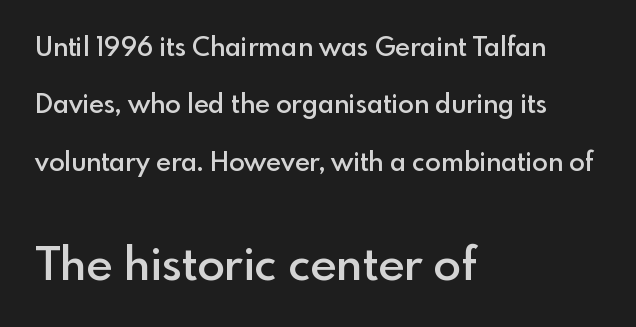
Q: Is the text bold? A: Semi-bold.
Q: Is the text italic (slanted)? A: No, it is upright.
Q: Is the typeface a serif or a sans-serif typeface? A: Sans-serif.
Q: Is the text underlined? A: No.
Q: How is the paragraph aligned? A: Left-aligned.
Q: Is the spacing between letters normal or unusually wide? A: Normal.
Q: Is the spacing between lines tight, normal or loose? A: Loose.
Q: Which block of text is set in a larger size, the first (top) or the second (bottom)? A: The second (bottom) one.
Q: Width (condensed, normal, or wide)? A: Normal.
Q: x-height? A: Small.
Q: Monospaced? A: No.
